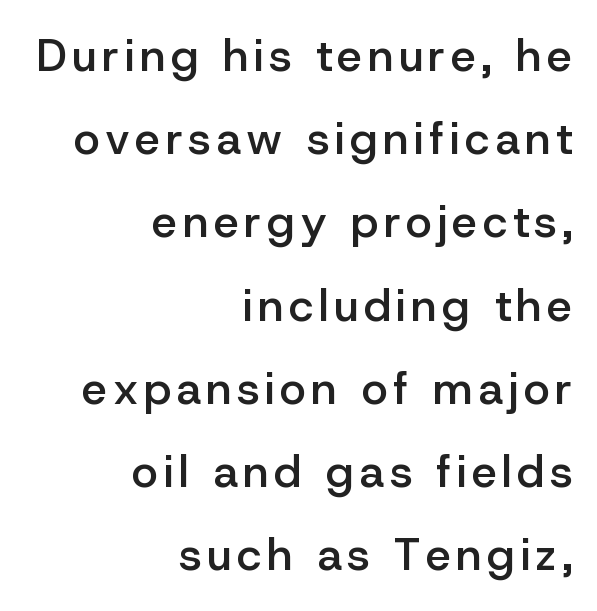
{"serif": "no", "italic": "no", "bold": "semi", "weight": "semibold", "width": "normal", "stroke_contrast": "low", "x_height": "medium", "monospaced": "no", "underline": "no", "align": "right", "line_spacing_ratio": 1.85, "glyph_px": 45}
